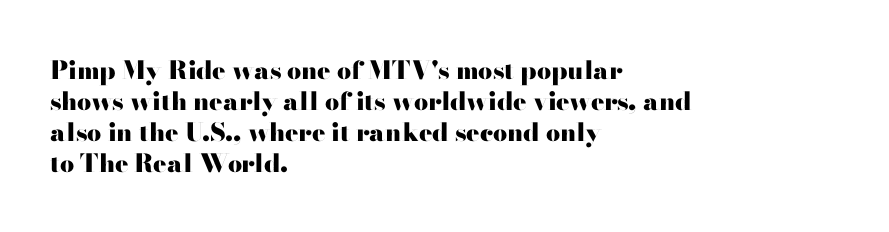
The image shows 25 px bold type, upright; set left-aligned, line spacing 1.24x, normal letter spacing, not underlined.
